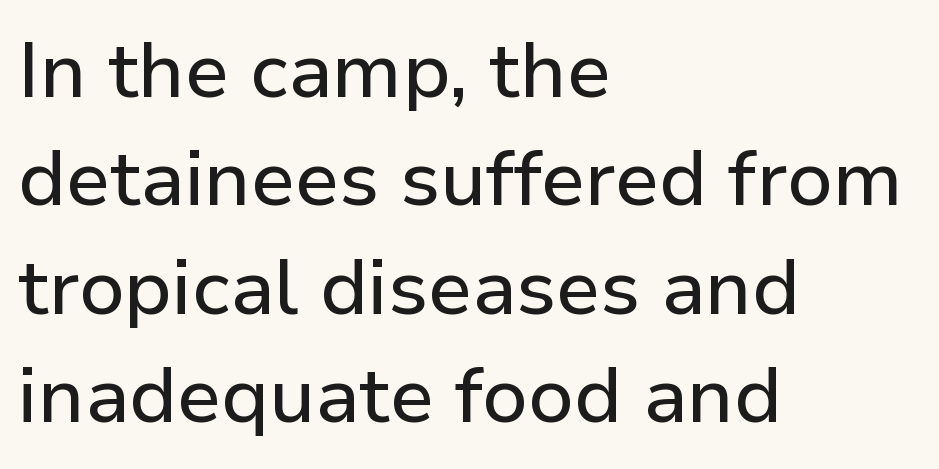
Q: Is the text italic (slanted)? A: No, it is upright.
Q: Is the typeface a serif or a sans-serif typeface? A: Sans-serif.
Q: Is the text underlined? A: No.
Q: How is the paragraph aligned? A: Left-aligned.
Q: Is the spacing between letters normal or unusually wide? A: Normal.
Q: Is the spacing between lines tight, normal or loose? A: Normal.
Q: Width (condensed, normal, or wide)? A: Normal.
Q: Stroke contrast? A: Low.
Q: x-height? A: Medium.
Q: Monospaced? A: No.
